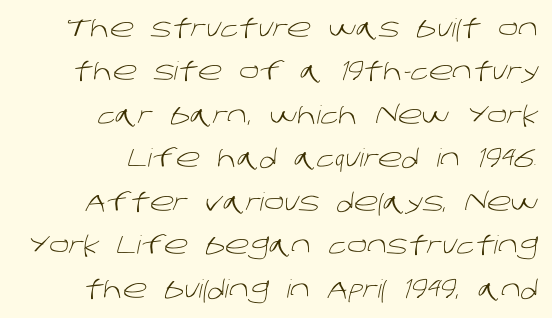
The image shows 25 px text type; set right-aligned, line spacing 1.74x, normal letter spacing, not underlined.
